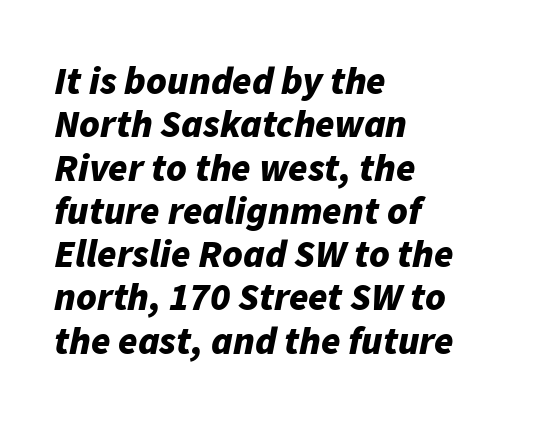
The image shows 39 px bold type, italic (leaning right); set left-aligned, tight line spacing (1.11x), normal letter spacing, not underlined; low stroke contrast and a medium x-height.
